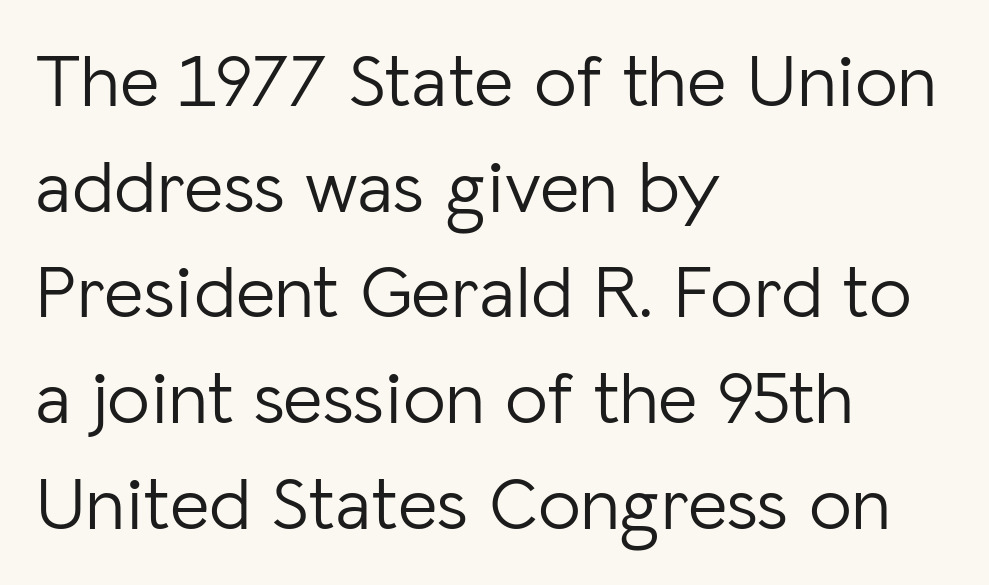
The image shows 76 px light sans-serif type, upright; set left-aligned, normal line spacing (1.39x), normal letter spacing, not underlined; low stroke contrast and a medium x-height.
